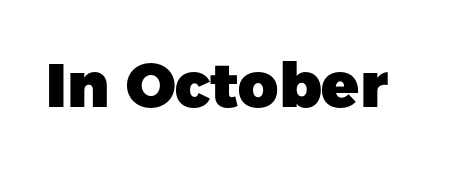
Q: Is the text bold? A: Yes.
Q: Is the text italic (slanted)? A: No, it is upright.
Q: Is the typeface a serif or a sans-serif typeface? A: Sans-serif.
Q: Is the text underlined? A: No.
Q: Is the spacing between letters normal or unusually wide? A: Normal.
Q: Width (condensed, normal, or wide)? A: Normal.
Q: Stroke contrast? A: Low.
Q: x-height? A: Medium.
Q: Monospaced? A: No.
